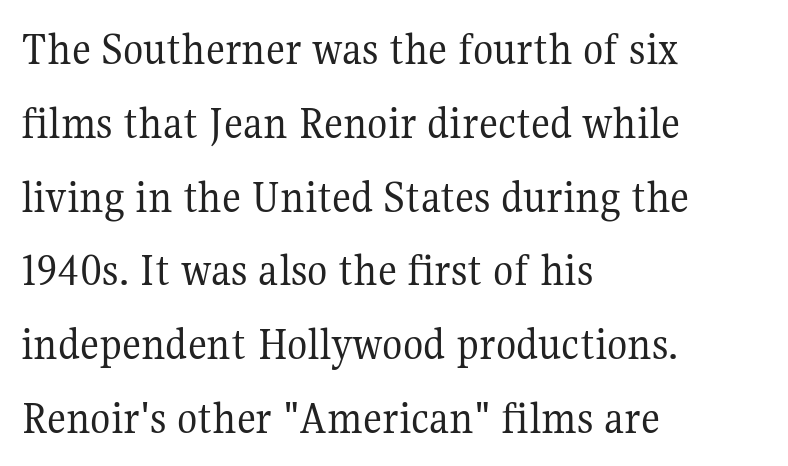
The image shows 47 px regular-weight serif type, upright; set left-aligned, normal line spacing (1.57x), normal letter spacing, not underlined; medium stroke contrast and a medium x-height.
